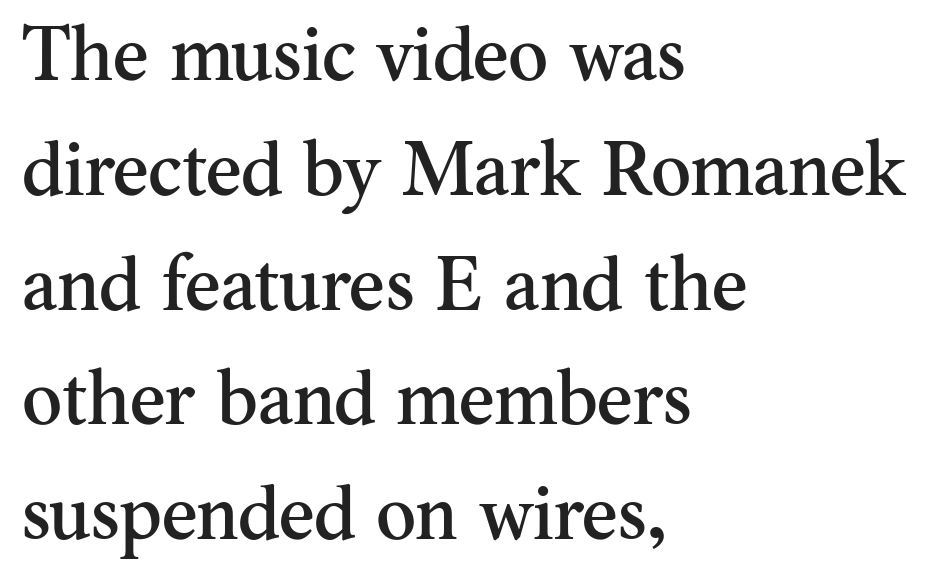
The image shows 76 px serif type, upright; set left-aligned, normal line spacing (1.51x), normal letter spacing, not underlined; medium stroke contrast and a small x-height.
